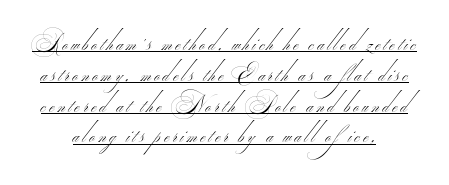
Check the space under the baseline: a stroke is drawn there. Heft: none added — not bold. Is there much room between lines? A standard amount, neither cramped nor airy.
